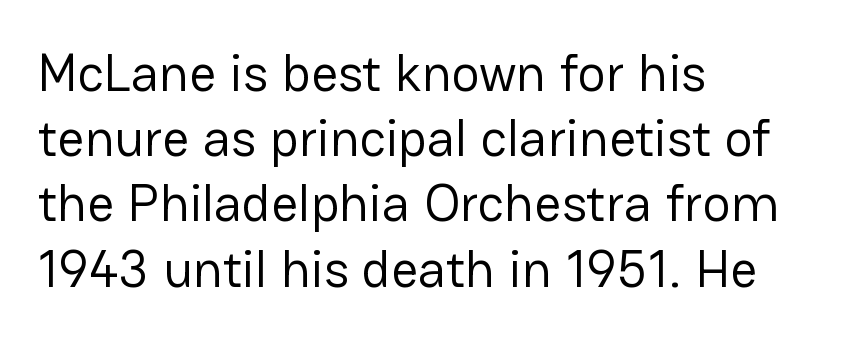
The image shows 53 px regular-weight sans-serif type, upright; set left-aligned, line spacing 1.23x, normal letter spacing, not underlined; low stroke contrast and a medium x-height.
